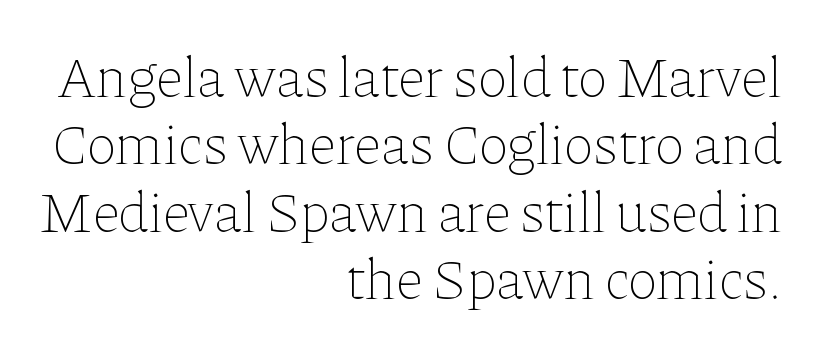
Stroke thickness stays within the range of a standard reading face or lighter. Leftover space on each line is placed entirely before the opening word. Here the designer chose a conventional face with non-uniform glyph widths. Clear beneath every line of the passage. In terms of letterspacing, this is plain default setting. This is the regular roman posture of the typeface.
